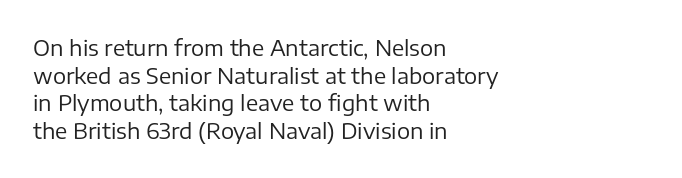
The image shows 22 px text type, upright; set left-aligned, normal line spacing (1.26x), normal letter spacing, not underlined.
